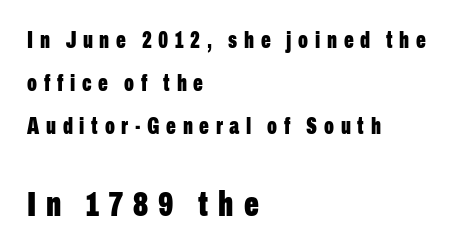
{"serif": "no", "italic": "no", "bold": "yes", "weight": "bold", "width": "condensed", "stroke_contrast": "low", "x_height": "medium", "monospaced": "no", "underline": "no", "align": "left", "line_spacing_ratio": 1.88, "letter_spacing": "wide", "letter_spacing_em": 0.29, "larger_block": "second", "size_ratio": 1.52, "glyph_px": 35}
